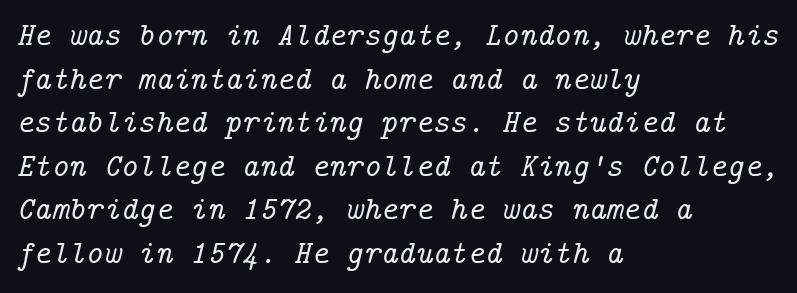
Examine the stroke ends and you'll spot serifs. Caption: multi-line text, flush left, ragged right. The text carries the slant typical of an italic or oblique font. Clear beneath every line of the passage.
